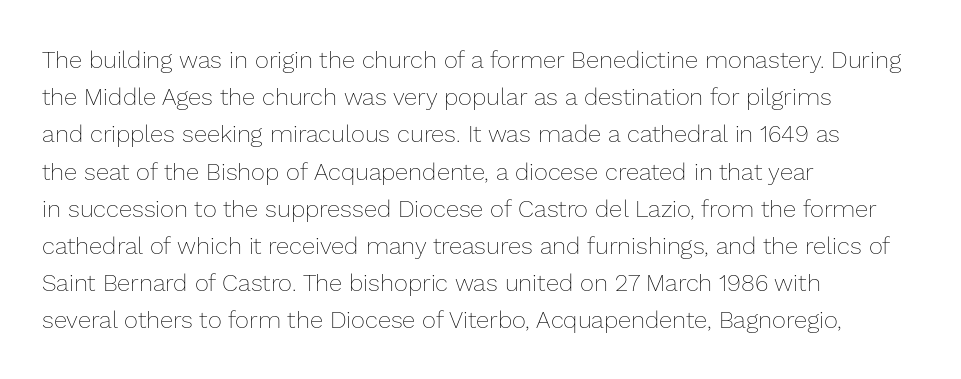
Q: Is the text bold? A: No.
Q: Is the text italic (slanted)? A: No, it is upright.
Q: Is the text underlined? A: No.
Q: How is the paragraph aligned? A: Left-aligned.
Q: Is the spacing between letters normal or unusually wide? A: Normal.
Q: Is the spacing between lines tight, normal or loose? A: Normal.
